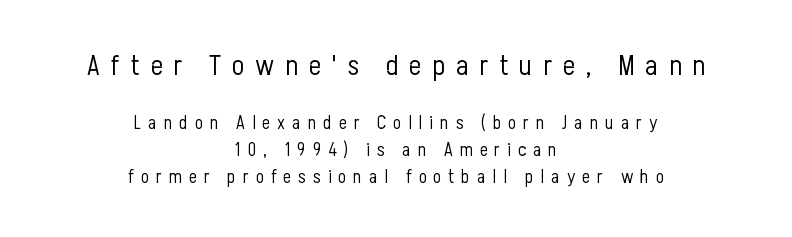
{"serif": "no", "italic": "no", "bold": "no", "weight": "light", "width": "condensed", "stroke_contrast": "low", "x_height": "medium", "monospaced": "no", "underline": "no", "align": "center", "line_spacing": "normal", "line_spacing_ratio": 1.41, "letter_spacing": "wide", "letter_spacing_em": 0.37, "larger_block": "first", "size_ratio": 1.53, "glyph_px": 29}
